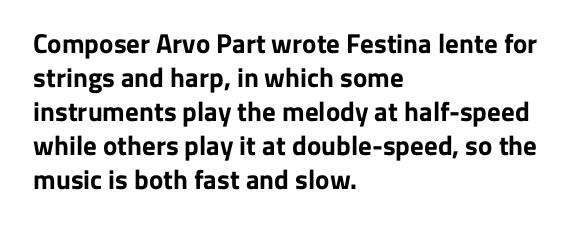
Does the weight exceed regular? Yes, all the way to bold. Short note: letters normally spaced. The space beneath each line is pristine and unruled. The typesetter chose a ragged-right arrangement here. Posture: vertical. The passage shown stacks its lines at a standard gap.
